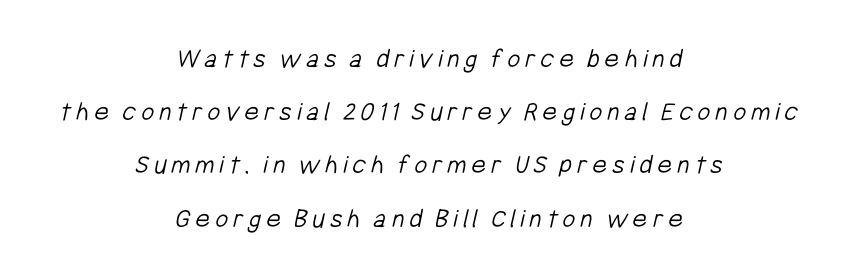
Q: Is the text bold? A: No.
Q: Is the typeface a serif or a sans-serif typeface? A: Sans-serif.
Q: Is the text underlined? A: No.
Q: How is the paragraph aligned? A: Centered.
Q: Is the spacing between lines tight, normal or loose? A: Loose.
Q: Width (condensed, normal, or wide)? A: Condensed.
Q: Stroke contrast? A: Low.
Q: x-height? A: Medium.
Q: Monospaced? A: No.
